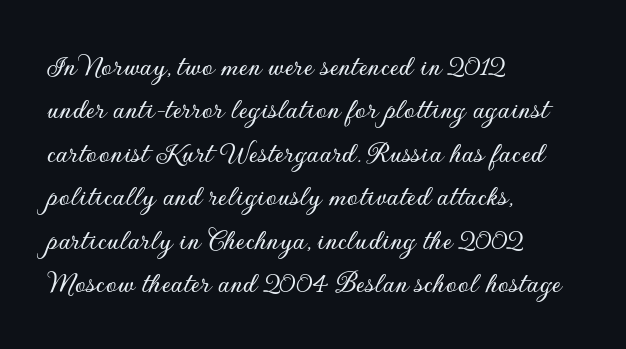
Q: Is the text italic (slanted)? A: Yes.
Q: Is the typeface a serif or a sans-serif typeface? A: Sans-serif.
Q: Is the text underlined? A: No.
Q: How is the paragraph aligned? A: Left-aligned.
Q: Is the spacing between letters normal or unusually wide? A: Normal.
Q: Is the spacing between lines tight, normal or loose? A: Normal.
Q: Width (condensed, normal, or wide)? A: Normal.
Q: Stroke contrast? A: Low.
Q: x-height? A: Small.
Q: Monospaced? A: No.
